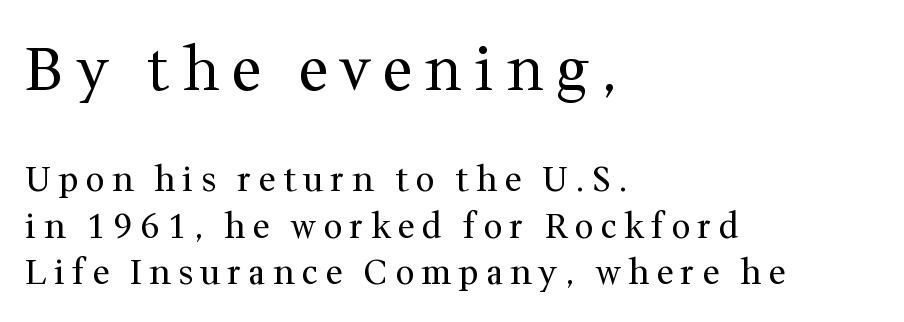
Q: Is the text bold? A: No.
Q: Is the text italic (slanted)? A: No, it is upright.
Q: Is the typeface a serif or a sans-serif typeface? A: Serif.
Q: Is the text underlined? A: No.
Q: How is the paragraph aligned? A: Left-aligned.
Q: Is the spacing between letters normal or unusually wide? A: Unusually wide.
Q: Is the spacing between lines tight, normal or loose? A: Normal.
Q: Which block of text is set in a larger size, the first (top) or the second (bottom)? A: The first (top) one.
Q: Width (condensed, normal, or wide)? A: Normal.
Q: Stroke contrast? A: Medium.
Q: x-height? A: Medium.
Q: Monospaced? A: No.
